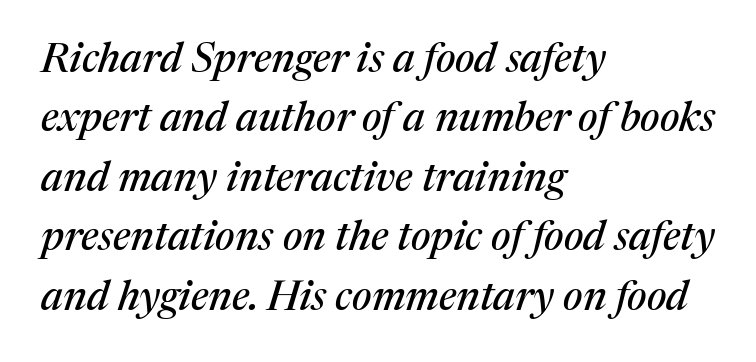
In terms of posture, this sample is oblique. The strip under each line holds only bare page. Note the varied advance widths — an 'i' is clearly narrower than an 'm'. Font category for this specimen: serif.
